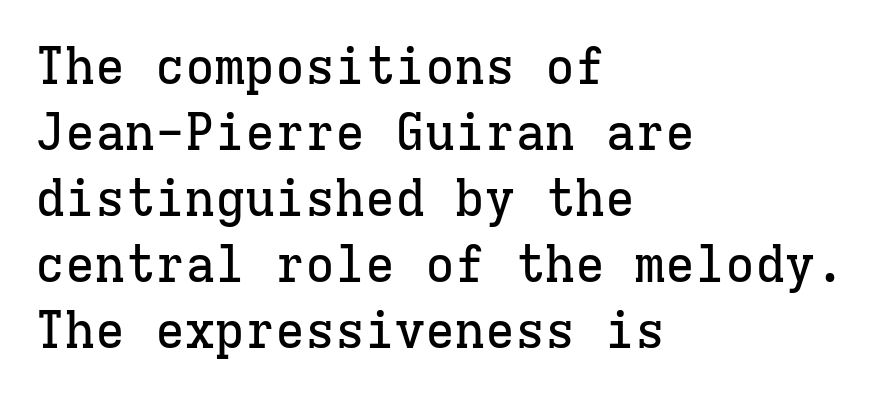
The image shows 50 px serif type, upright, monospaced; set left-aligned, normal line spacing (1.32x), normal letter spacing, not underlined; low stroke contrast and a medium x-height.
